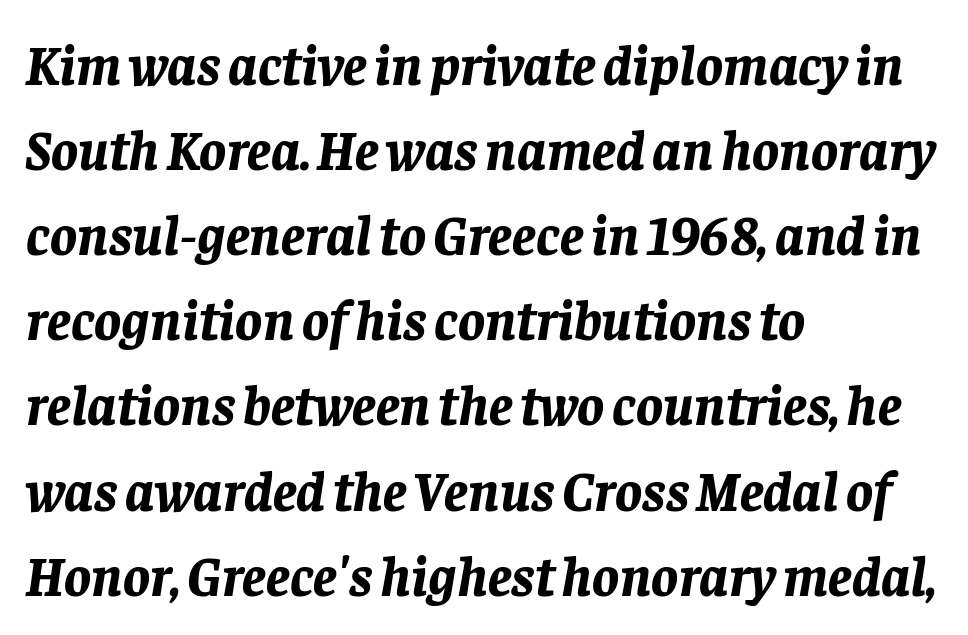
The font's italic variant was chosen for this text. The characters look thick and weighty, a clear bold. A clean baseline with only descenders dipping below it. There is no visible air inserted between adjacent glyphs. All the whitespace from short lines collects on the right.
